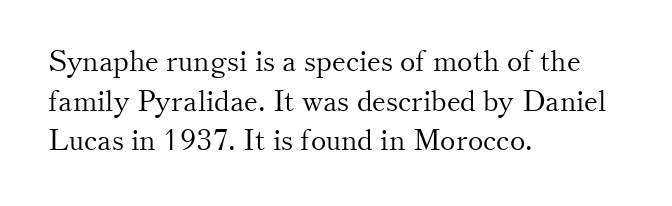
Q: Is the text bold? A: No.
Q: Is the text italic (slanted)? A: No, it is upright.
Q: Is the typeface a serif or a sans-serif typeface? A: Serif.
Q: Is the text underlined? A: No.
Q: How is the paragraph aligned? A: Left-aligned.
Q: Is the spacing between letters normal or unusually wide? A: Normal.
Q: Is the spacing between lines tight, normal or loose? A: Normal.
Q: Width (condensed, normal, or wide)? A: Normal.
Q: Stroke contrast? A: Medium.
Q: x-height? A: Small.
Q: Monospaced? A: No.
